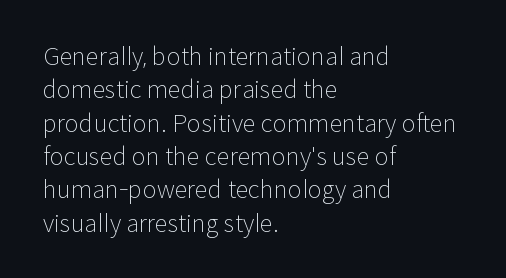
The image shows 24 px text type, upright; set left-aligned, normal line spacing (1.39x), normal letter spacing, not underlined.
